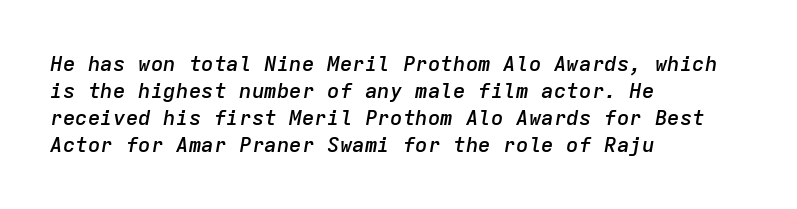
Q: Is the text bold? A: Semi-bold.
Q: Is the text italic (slanted)? A: Yes, it leans right by about 9 degrees.
Q: Is the text underlined? A: No.
Q: How is the paragraph aligned? A: Left-aligned.
Q: Is the spacing between letters normal or unusually wide? A: Normal.
Q: Is the spacing between lines tight, normal or loose? A: Normal.
